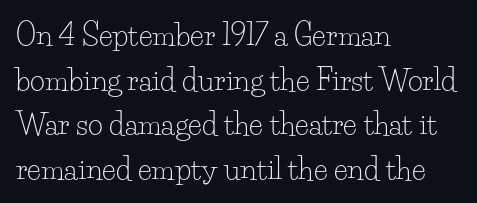
Letterform terminals end in serifs throughout the passage. Plain, unruled lines of type. Vertical stems look standard width or narrower in stroke. Letter spacing: default. The specimen reads as upright at a glance.
